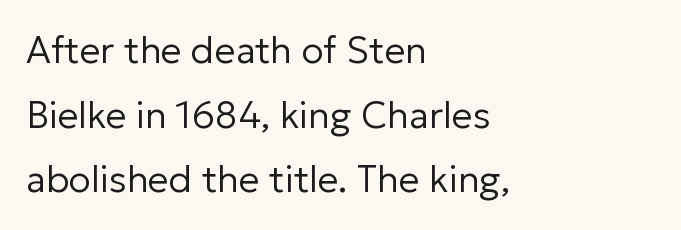
The image shows 37 px regular-weight sans-serif type, upright; set left-aligned, line spacing 1.75x, normal letter spacing, not underlined; low stroke contrast and a medium x-height.
